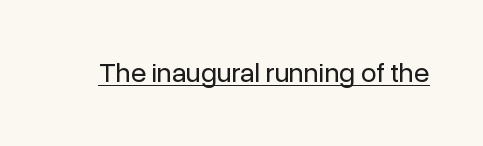
The image shows 28 px regular-weight sans-serif type, upright; set normal letter spacing, underlined; low stroke contrast and a medium x-height.
